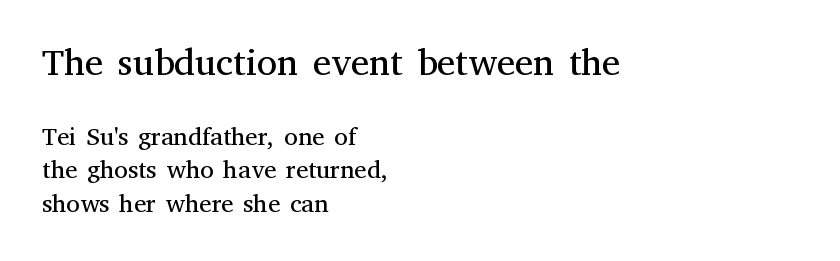
Glance below the letters and you will spot only blank space. Caption: upper text group enlarged, lower text group reduced. What stands out about the letter spacing? Nothing — it is the standard amount. This sample is left-justified, so line endings fall wherever the words run out. The characters display serif detailing at their extremities.
